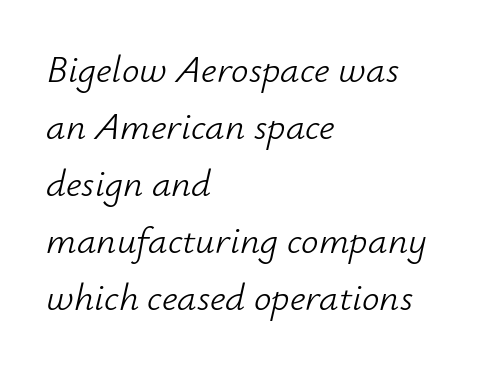
{"italic": "yes", "lean": "right", "slant_degrees": 12, "bold": "no", "weight": "light", "width": "normal", "stroke_contrast": "low", "x_height": "small", "monospaced": "no", "underline": "no", "align": "left", "line_spacing": "normal", "line_spacing_ratio": 1.46, "letter_spacing": "normal", "letter_spacing_em": 0.0, "glyph_px": 39}
